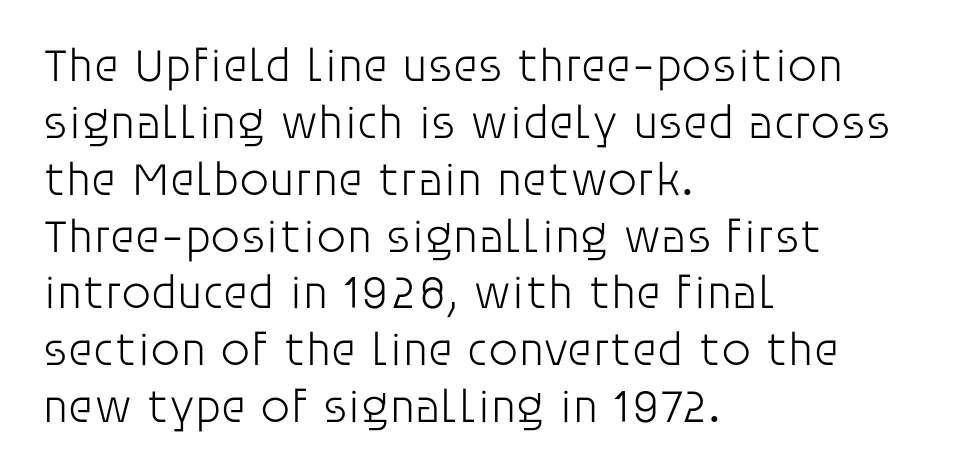
Q: Is the text bold? A: No.
Q: Is the text italic (slanted)? A: No, it is upright.
Q: Is the typeface a serif or a sans-serif typeface? A: Sans-serif.
Q: Is the text underlined? A: No.
Q: How is the paragraph aligned? A: Left-aligned.
Q: Is the spacing between letters normal or unusually wide? A: Normal.
Q: Width (condensed, normal, or wide)? A: Normal.
Q: Stroke contrast? A: Low.
Q: x-height? A: Large.
Q: Monospaced? A: No.
